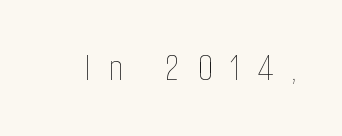
The image shows 39 px thin, condensed type, upright; set unusually wide letter spacing (+0.46 em), not underlined; low stroke contrast and a medium x-height.
